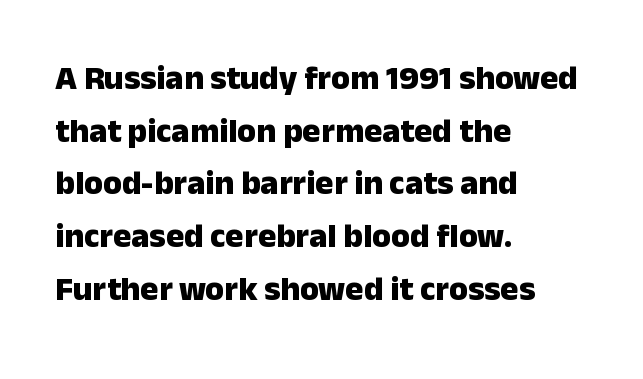
Q: Is the text bold? A: Yes.
Q: Is the text italic (slanted)? A: No, it is upright.
Q: Is the typeface a serif or a sans-serif typeface? A: Sans-serif.
Q: Is the text underlined? A: No.
Q: How is the paragraph aligned? A: Left-aligned.
Q: Is the spacing between letters normal or unusually wide? A: Normal.
Q: Is the spacing between lines tight, normal or loose? A: Normal.
Q: Width (condensed, normal, or wide)? A: Normal.
Q: Stroke contrast? A: Low.
Q: x-height? A: Medium.
Q: Monospaced? A: No.
